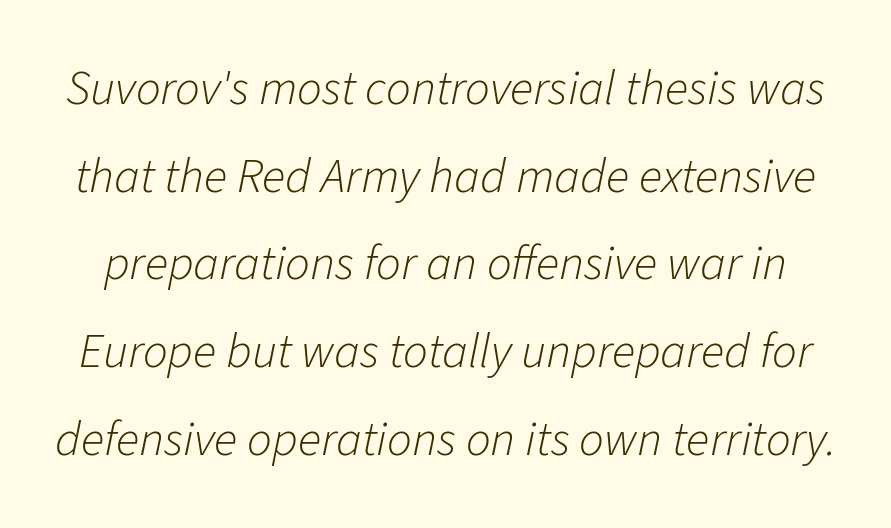
Q: Is the text bold? A: No.
Q: Is the text italic (slanted)? A: Yes, it leans right by about 11 degrees.
Q: Is the text underlined? A: No.
Q: Is the spacing between letters normal or unusually wide? A: Normal.
Q: Width (condensed, normal, or wide)? A: Normal.
Q: Stroke contrast? A: Low.
Q: x-height? A: Medium.
Q: Monospaced? A: No.
